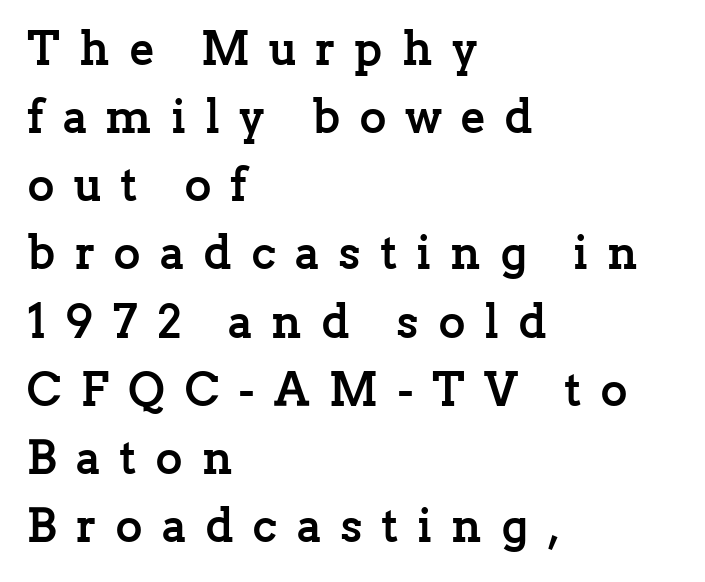
The image shows 47 px semibold serif type, upright; set left-aligned, normal line spacing (1.45x), unusually wide letter spacing (+0.4 em), not underlined; low stroke contrast and a medium x-height.
